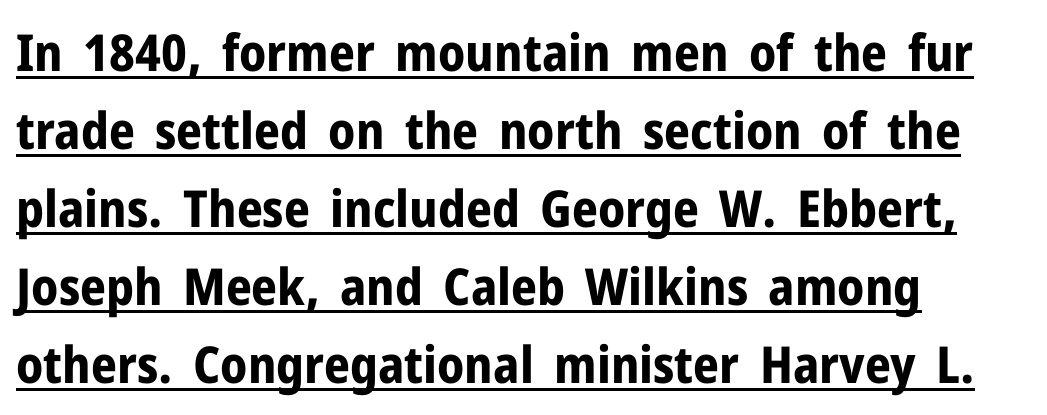
The image shows 51 px bold sans-serif type, upright; set left-aligned, normal line spacing (1.53x), normal letter spacing, underlined; low stroke contrast and a medium x-height.
